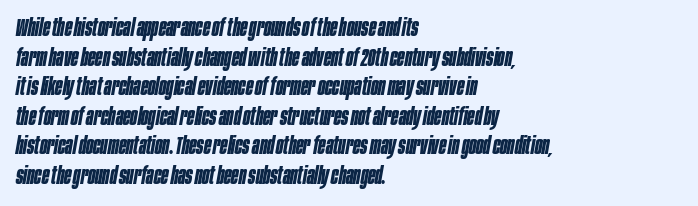
The image shows 24 px bold type, italic (leaning right); set left-aligned, line spacing 1.23x, normal letter spacing, not underlined.
